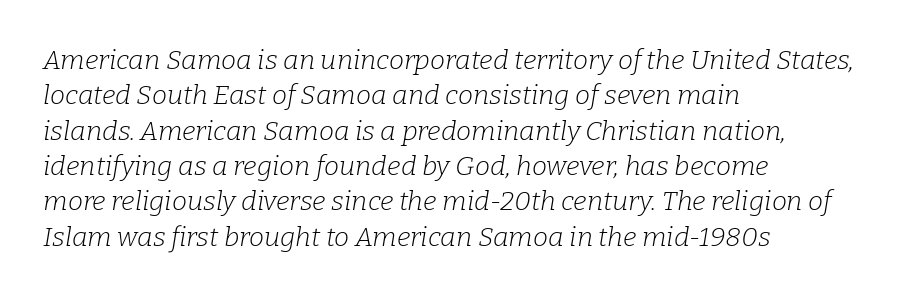
The image shows 27 px text type, italic (leaning right); set left-aligned, normal line spacing (1.31x), normal letter spacing, not underlined.
